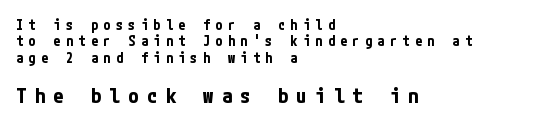
Q: Is the text bold? A: Yes.
Q: Is the text italic (slanted)? A: No, it is upright.
Q: Is the text underlined? A: No.
Q: How is the paragraph aligned? A: Left-aligned.
Q: Is the spacing between letters normal or unusually wide? A: Unusually wide.
Q: Which block of text is set in a larger size, the first (top) or the second (bottom)? A: The second (bottom) one.
